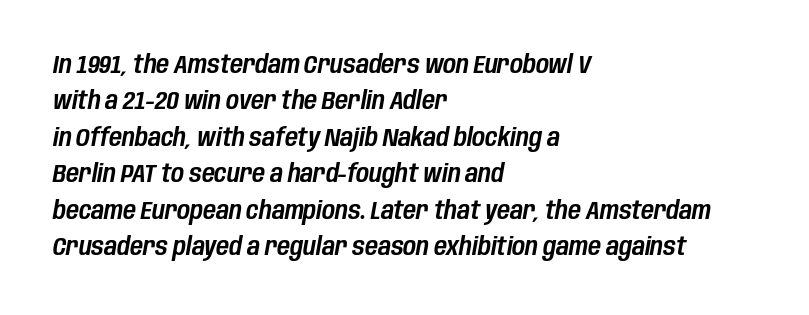
The image shows 25 px text type, italic (leaning right); set left-aligned, normal line spacing (1.46x), normal letter spacing, not underlined.
